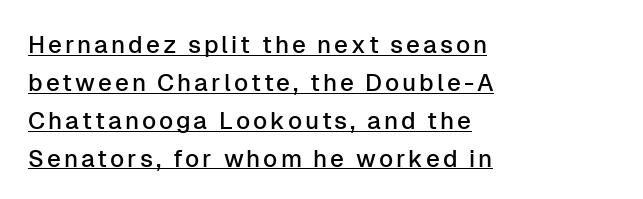
{"italic": "no", "underline": "yes", "align": "left", "line_spacing": "normal", "line_spacing_ratio": 1.58, "glyph_px": 24}
